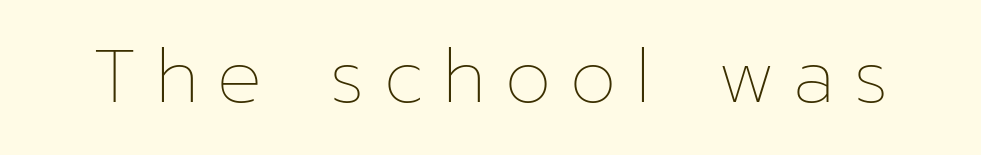
Q: Is the text bold? A: No.
Q: Is the text italic (slanted)? A: No, it is upright.
Q: Is the text underlined? A: No.
Q: Is the spacing between letters normal or unusually wide? A: Unusually wide.
Q: Width (condensed, normal, or wide)? A: Normal.
Q: Stroke contrast? A: Low.
Q: x-height? A: Medium.
Q: Monospaced? A: No.
